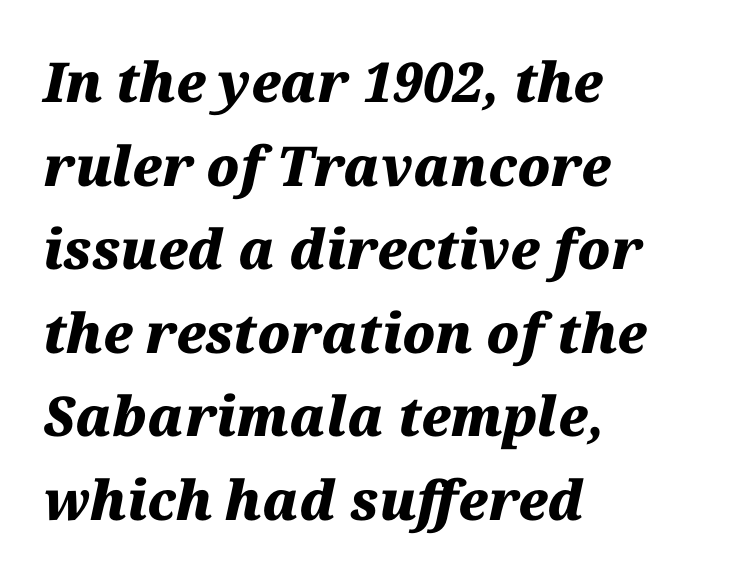
Q: Is the text bold? A: Yes.
Q: Is the text italic (slanted)? A: Yes, it leans right by about 12 degrees.
Q: Is the text underlined? A: No.
Q: How is the paragraph aligned? A: Left-aligned.
Q: Is the spacing between letters normal or unusually wide? A: Normal.
Q: Is the spacing between lines tight, normal or loose? A: Normal.
Q: Width (condensed, normal, or wide)? A: Normal.
Q: Stroke contrast? A: Medium.
Q: x-height? A: Medium.
Q: Monospaced? A: No.
